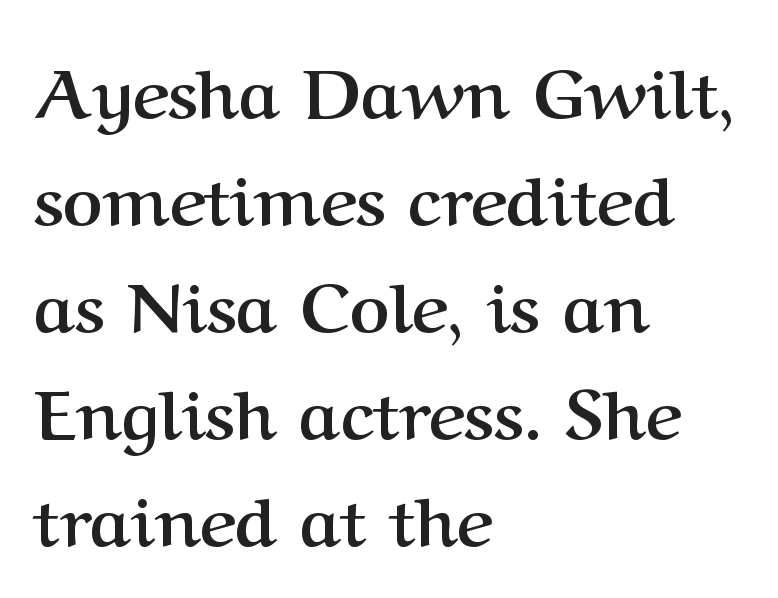
The image shows 69 px semibold serif type, upright; set left-aligned, normal line spacing (1.55x), normal letter spacing, not underlined; medium stroke contrast and a medium x-height.
